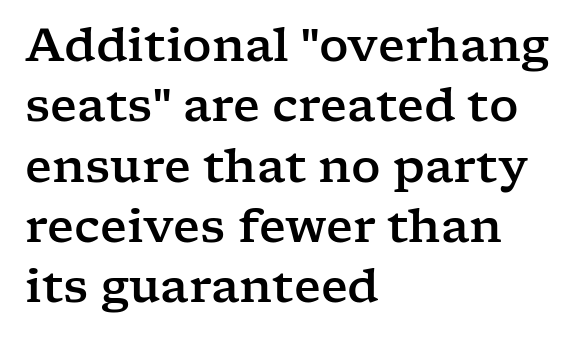
The image shows 46 px wide serif type, upright; set left-aligned, normal line spacing (1.31x), normal letter spacing, not underlined; low stroke contrast and a medium x-height.
